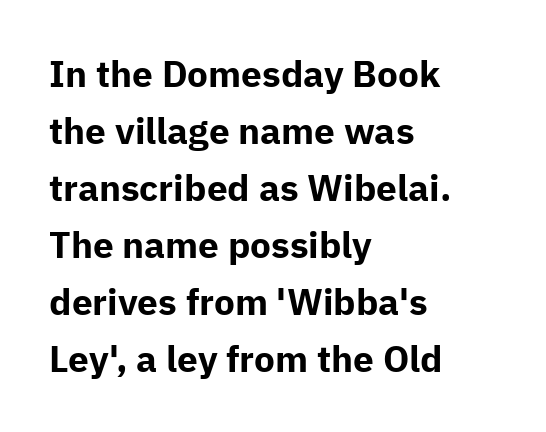
Nothing sits at the stroke ends, so this counts as sans-serif. This rendering leaves character spacing at its baseline value. The compositor pushed each line to the left boundary. These lines are rendered in a variable-pitch font. Students, this is bold: see how much ink each stroke carries.
